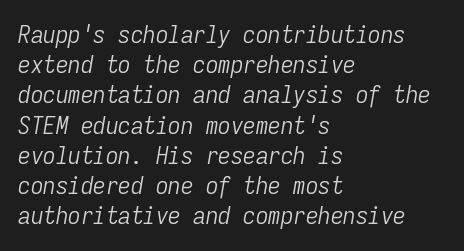
The lines are quadded left. Observe the lean: these are italic letterforms. Nobody touched the tracking dial on this one. Stems here are at most as thick as an everyday book face.
